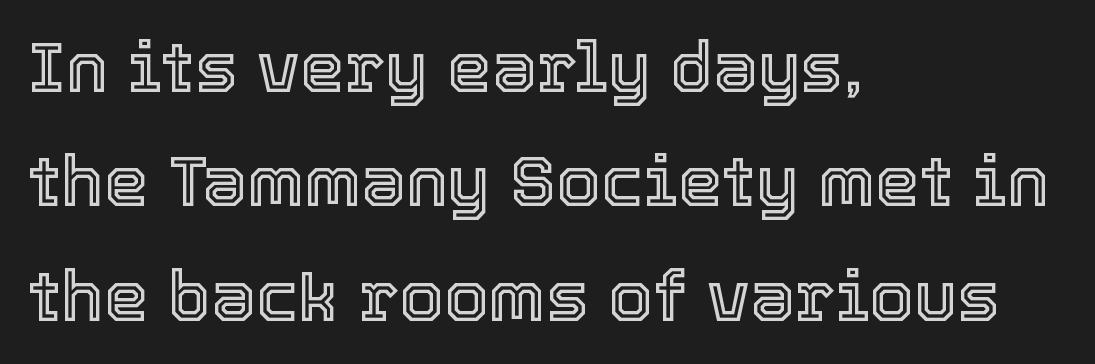
{"italic": "no", "width": "normal", "x_height": "medium", "monospaced": "no", "underline": "no", "align": "left", "line_spacing": "normal", "line_spacing_ratio": 1.61, "letter_spacing": "normal", "letter_spacing_em": 0.0, "glyph_px": 71}
